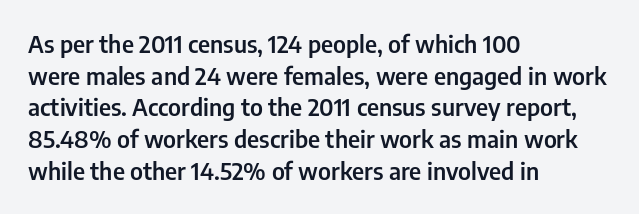
{"italic": "no", "bold": "semi", "underline": "no", "align": "left", "line_spacing": "normal", "line_spacing_ratio": 1.32, "letter_spacing": "normal", "letter_spacing_em": 0.0, "glyph_px": 24}
